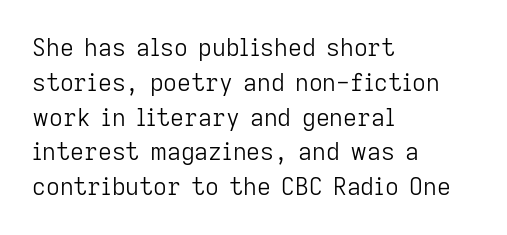
Q: Is the text bold? A: No.
Q: Is the text italic (slanted)? A: No, it is upright.
Q: Is the text underlined? A: No.
Q: How is the paragraph aligned? A: Left-aligned.
Q: Is the spacing between letters normal or unusually wide? A: Normal.
Q: Is the spacing between lines tight, normal or loose? A: Normal.
